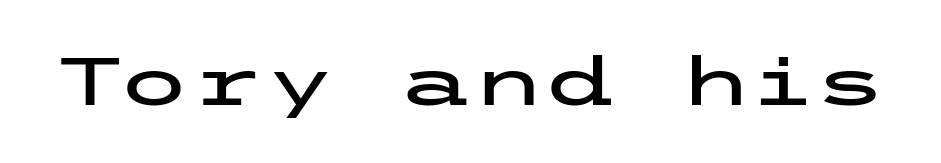
{"serif": "no", "italic": "no", "width": "wide", "stroke_contrast": "low", "x_height": "medium", "underline": "no", "letter_spacing": "normal", "letter_spacing_em": 0.0, "glyph_px": 67}
